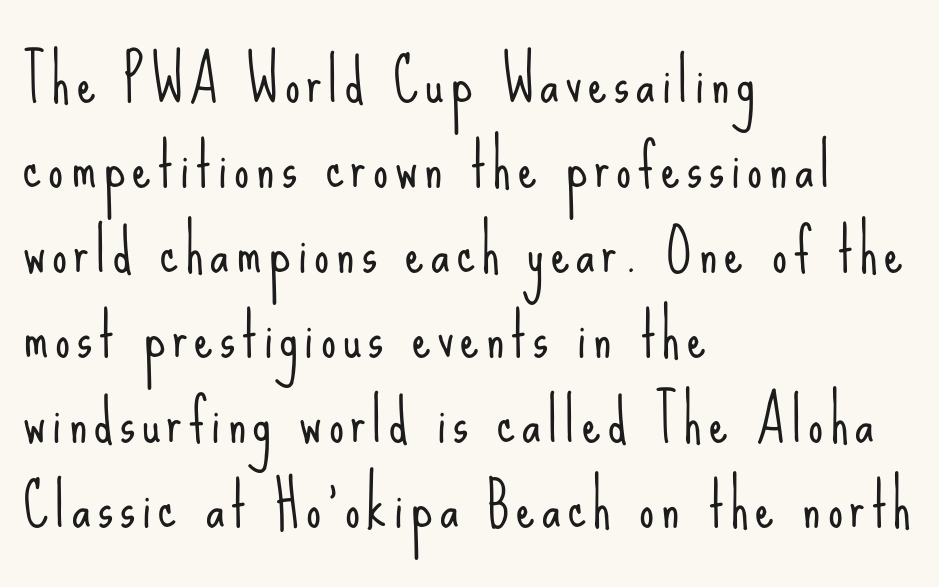
{"serif": "no", "italic": "no", "bold": "no", "weight": "light", "width": "condensed", "stroke_contrast": "low", "x_height": "small", "monospaced": "no", "underline": "no", "align": "left", "line_spacing": "normal", "line_spacing_ratio": 1.44, "glyph_px": 59}
